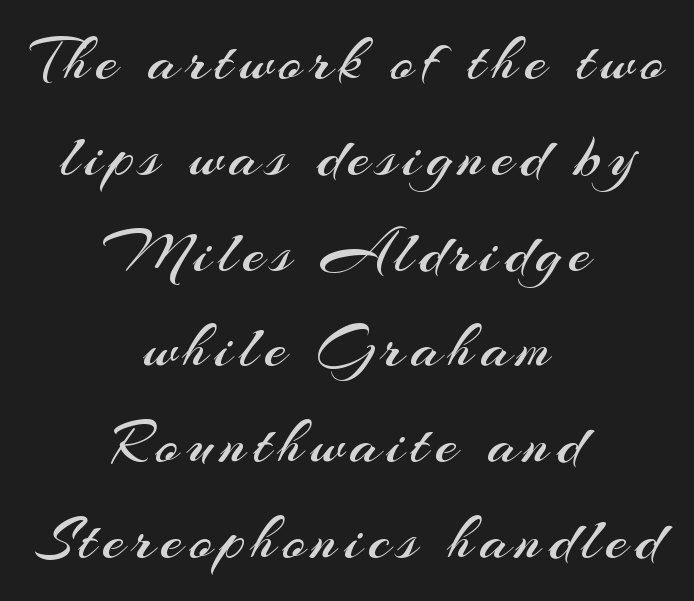
In terms of letterform style, serifs are entirely absent. The paragraph shown floats in the horizontal middle. Honestly, there is no underline to notice here at all. Bold? No — there's no thickening of the strokes. Summary of vertical rhythm: regular, with standard interline spacing.
